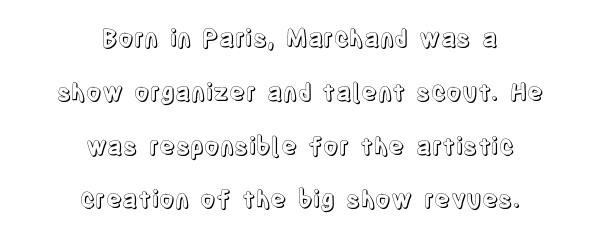
Q: Is the text italic (slanted)? A: No, it is upright.
Q: Is the text underlined? A: No.
Q: How is the paragraph aligned? A: Centered.
Q: Is the spacing between letters normal or unusually wide? A: Normal.
Q: Is the spacing between lines tight, normal or loose? A: Loose.
